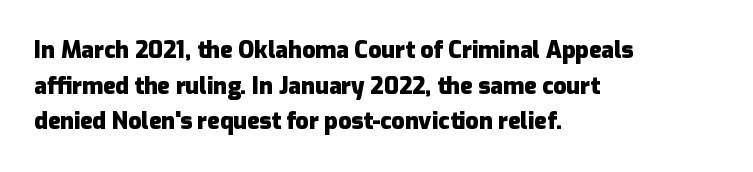
Is the block centered? No — it sits flush against the left margin. A full-strength bold gives these letters their thick strokes. The zone under the glyphs is completely vacant. This sample uses an upright cut, with every glyph sitting square on the baseline. The passage shown has conventional tracking throughout. The line-height multiplier appears to be the usual default.
